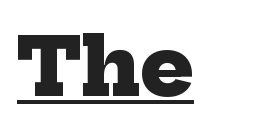
Note: serifs present on the glyphs. Stroke thickness is high; the sample reads as a true bold. Note the varied advance widths — an 'i' is clearly narrower than an 'm'. A baseline rule has been typeset under these characters. Tracking value appears to be zero — textbook default spacing.
